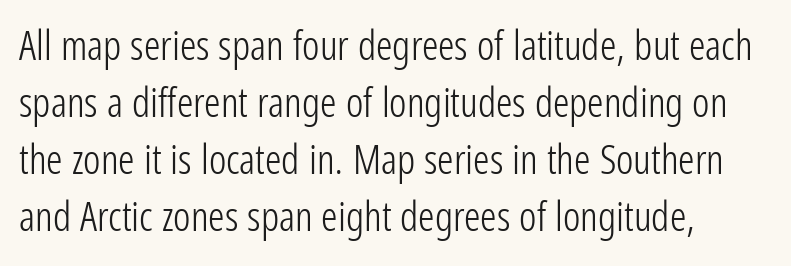
The letters carry no serifs — their stems end cleanly without finishing strokes. Bare-footed words on every line. Inter-character spacing is left at the font's built-in metrics. Leading: standard. No italicization has been applied; the sample stays upright. Is this a fixed-width face? No — the glyphs have proportional, varying widths.
